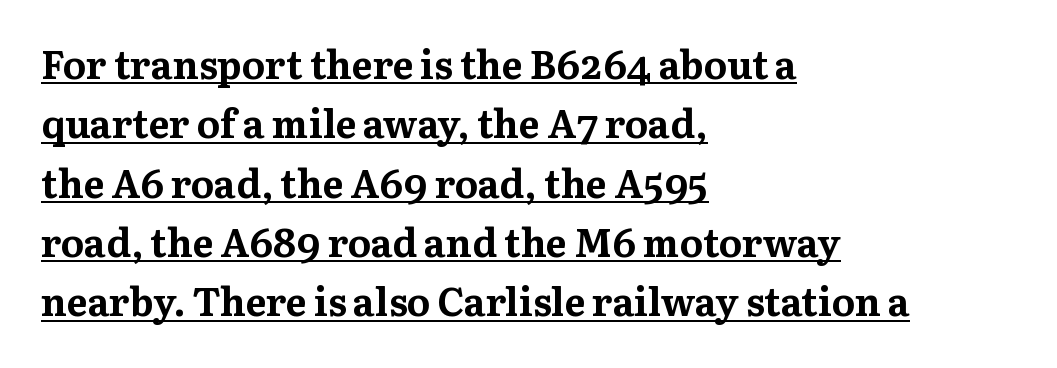
{"serif": "yes", "italic": "no", "bold": "yes", "weight": "bold", "width": "normal", "stroke_contrast": "medium", "x_height": "medium", "monospaced": "no", "underline": "yes", "align": "left", "line_spacing": "normal", "line_spacing_ratio": 1.52, "letter_spacing": "normal", "letter_spacing_em": 0.0, "glyph_px": 39}
